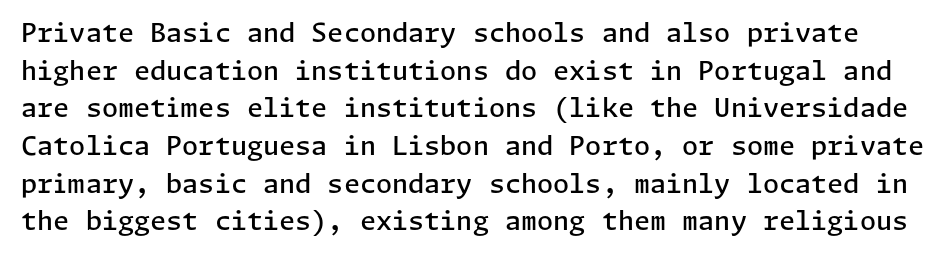
One glance says typical: line gaps are just what's usual. The specimen reads as upright at a glance. Check the space under the baseline: it is left empty. Inter-character spacing is left at the font's built-in metrics.
